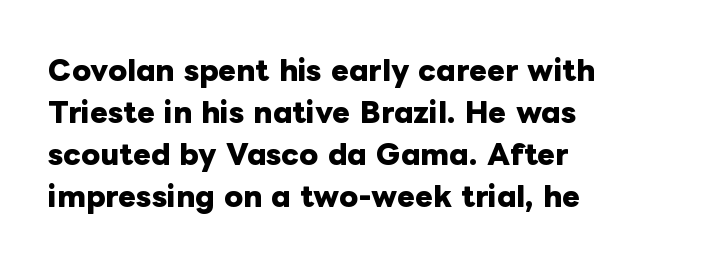
The image shows 27 px bold type, upright; set left-aligned, normal line spacing (1.55x), normal letter spacing, not underlined.
